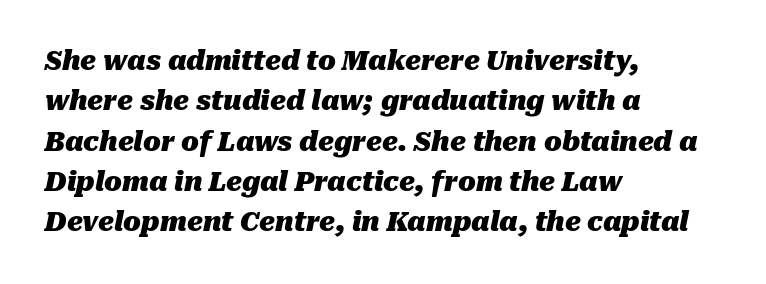
The image shows 26 px bold type, italic (leaning right); set left-aligned, normal line spacing (1.55x), normal letter spacing, not underlined.
